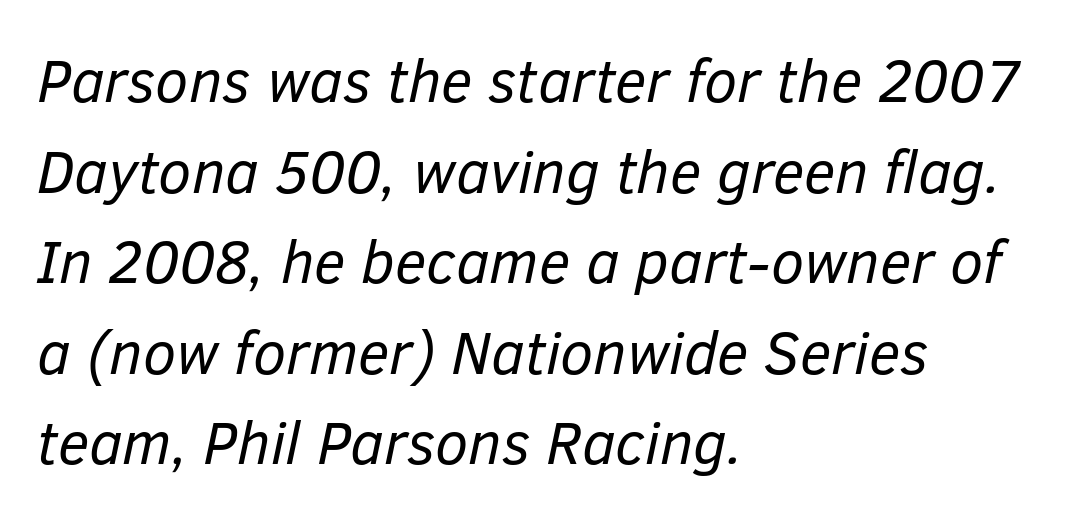
The rendering uses natural spacing where letterforms have individual widths. The passage is arranged the way most books set body copy — flush left. Unbolded letterforms with no extra heft. A typesetter would mark this as italic.
